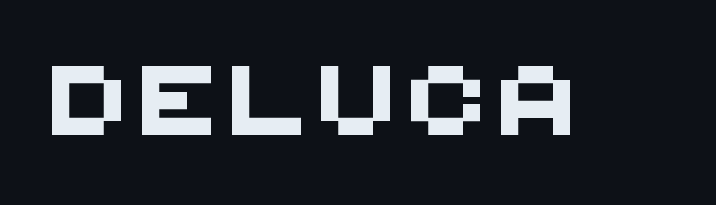
The image shows 69 px sans-serif type; set unusually wide letter spacing (+0.23 em), not underlined; medium stroke contrast and a large x-height.
